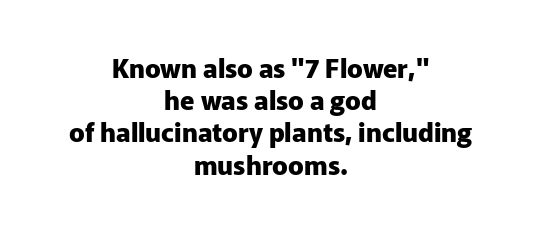
{"italic": "no", "bold": "yes", "underline": "no", "align": "center", "line_spacing_ratio": 1.24, "letter_spacing": "normal", "letter_spacing_em": 0.0, "glyph_px": 26}
